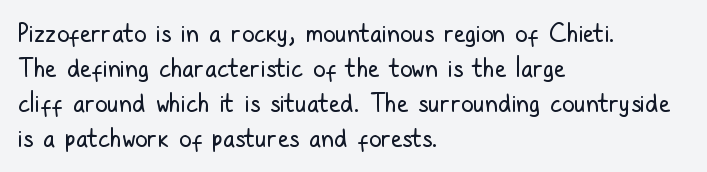
Q: Is the text bold? A: No.
Q: Is the text italic (slanted)? A: No, it is upright.
Q: Is the text underlined? A: No.
Q: How is the paragraph aligned? A: Left-aligned.
Q: Is the spacing between letters normal or unusually wide? A: Normal.
Q: Is the spacing between lines tight, normal or loose? A: Normal.
